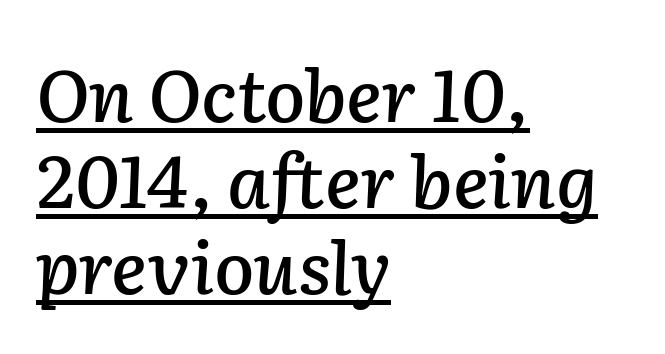
A classic flush-left, rag-right setting is used for this passage. These lines are rendered in a variable-pitch font. Compared with typical body copy, the letter spacing here is the same. These lines were composed using italics.
